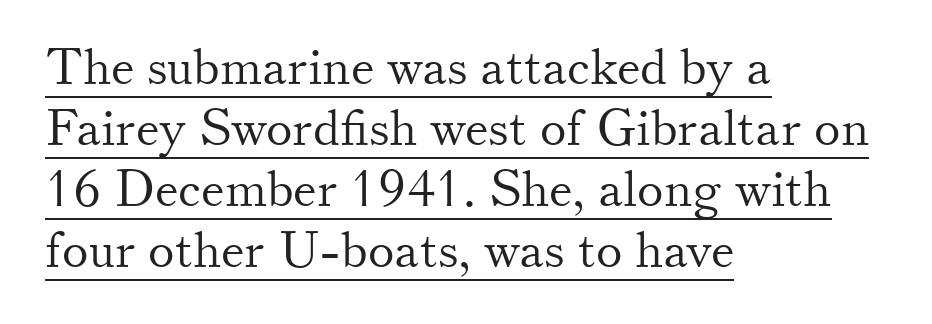
A quiet, ordinary-to-light weight characterises the typeface. Leftover space on each line is placed entirely after the last word. Each letter keeps its own natural width here, so spacing adapts to shape. What stands out about the letter spacing? Nothing — it is the standard amount.
